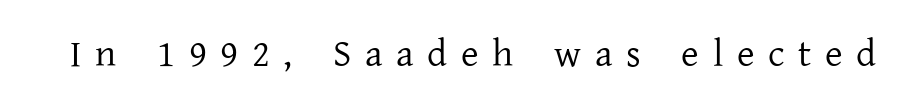
The image shows 38 px regular-weight serif type, upright; set unusually wide letter spacing (+0.36 em), not underlined; low stroke contrast and a medium x-height.
